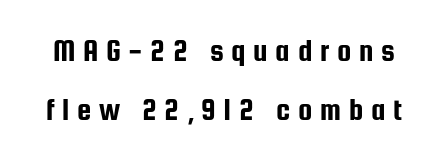
The image shows 32 px condensed sans-serif type, upright; set line spacing 1.85x, unusually wide letter spacing (+0.24 em), not underlined; low stroke contrast and a medium x-height.
